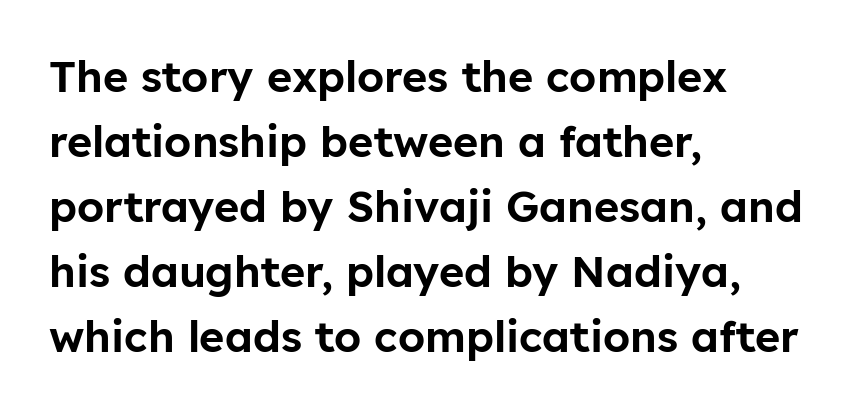
Q: Is the text italic (slanted)? A: No, it is upright.
Q: Is the typeface a serif or a sans-serif typeface? A: Sans-serif.
Q: Is the text underlined? A: No.
Q: How is the paragraph aligned? A: Left-aligned.
Q: Is the spacing between letters normal or unusually wide? A: Normal.
Q: Is the spacing between lines tight, normal or loose? A: Normal.
Q: Width (condensed, normal, or wide)? A: Normal.
Q: Stroke contrast? A: Low.
Q: x-height? A: Medium.
Q: Monospaced? A: No.
